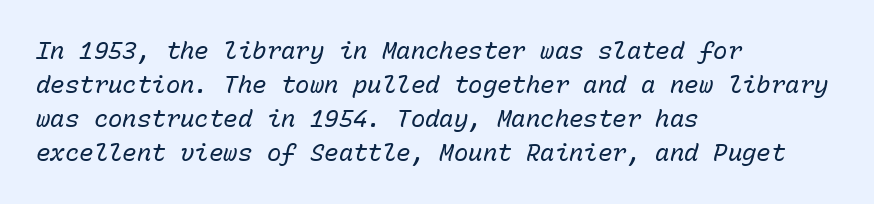
Rows of type keep a routine distance in the vertical direction. Typeset ragged right — the left edge is the straight one. The type is set solid horizontally, with unmodified tracking. Honestly, there is no underline to notice here at all. The typeface has the unassuming heft of standard copy or less.
